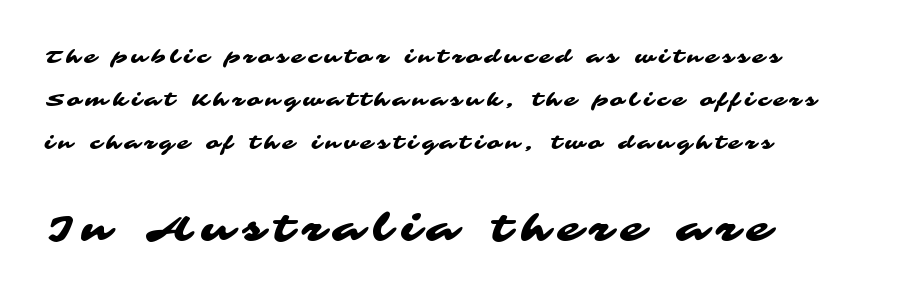
Q: Is the typeface a serif or a sans-serif typeface? A: Sans-serif.
Q: Is the text underlined? A: No.
Q: How is the paragraph aligned? A: Left-aligned.
Q: Is the spacing between letters normal or unusually wide? A: Unusually wide.
Q: Is the spacing between lines tight, normal or loose? A: Loose.
Q: Which block of text is set in a larger size, the first (top) or the second (bottom)? A: The second (bottom) one.
Q: Width (condensed, normal, or wide)? A: Wide.
Q: Stroke contrast? A: Medium.
Q: x-height? A: Medium.
Q: Monospaced? A: No.
